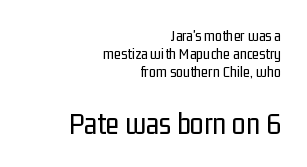
{"serif": "no", "italic": "no", "bold": "no", "weight": "regular", "width": "condensed", "stroke_contrast": "low", "x_height": "medium", "monospaced": "no", "underline": "no", "align": "right", "line_spacing": "tight", "line_spacing_ratio": 1.14, "letter_spacing": "normal", "letter_spacing_em": 0.0, "larger_block": "second", "size_ratio": 1.94, "glyph_px": 31}
